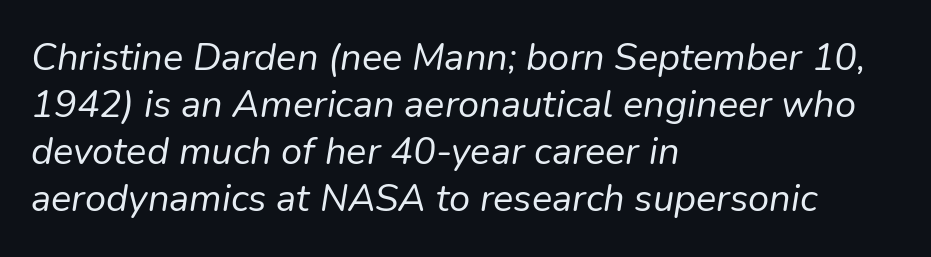
If you drew a line through each stem, it would be angled. Is this a heavy cut? Hardly; it is regular or lighter. Words appear dense and cohesive because spacing is normal. The typesetter chose a ragged-right arrangement here. The letters advance in unequal steps, a hallmark of proportional type.
